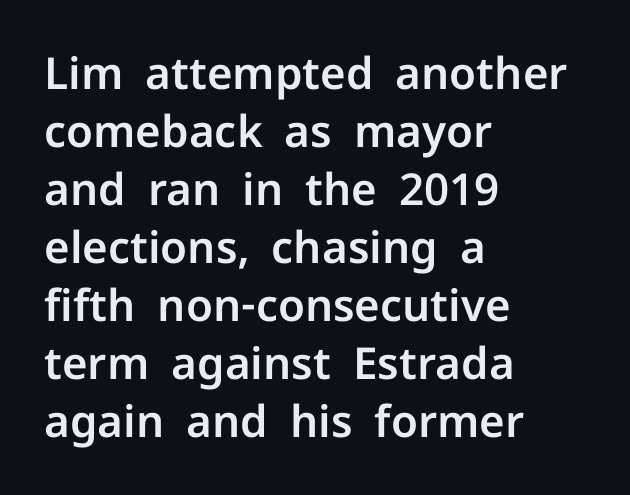
It's the straight-up-and-down kind of type. The passage shown is typed in a proportional face where columns would drift. Default kerning and tracking; the words read as compact shapes. Type without underlining. Type style note: lacks serifs.
